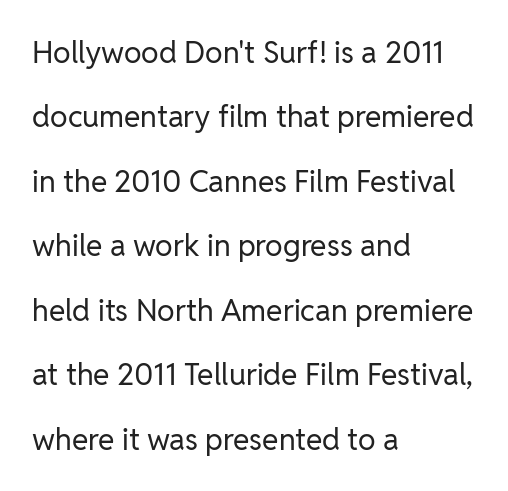
Proportional: the letters do not fall into vertical columns. Which margin do the lines hug? The left one — the right edge is uneven. The typography opts for an upright posture over an oblique one. Stroke thickness stays within the range of a standard reading face or lighter.
